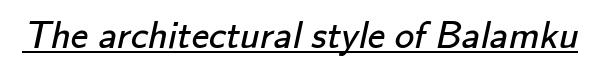
The image shows 39 px regular-weight sans-serif type; set normal letter spacing, underlined; low stroke contrast and a small x-height.
